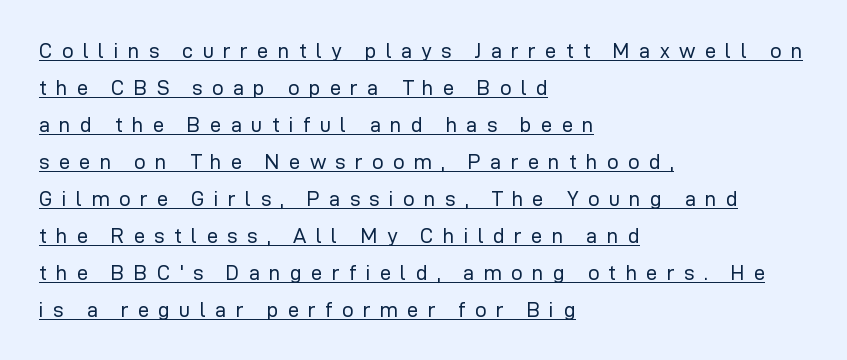
This is underlined copy, the kind a proofreader might mark for attention. Horizontal alignment here is leftward, the default for most running prose. These lines were composed using upright roman letters. The gaps between neighbouring characters are conspicuously large.
